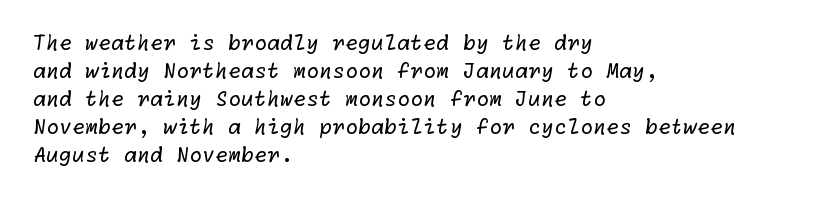
Letter spacing: default. Only glyphs here, with clear space below each row. The compositor pushed each line to the left boundary. The face looks like a standard text weight, possibly lighter. The rendering uses a moderate line-height, typical for paragraphs.
